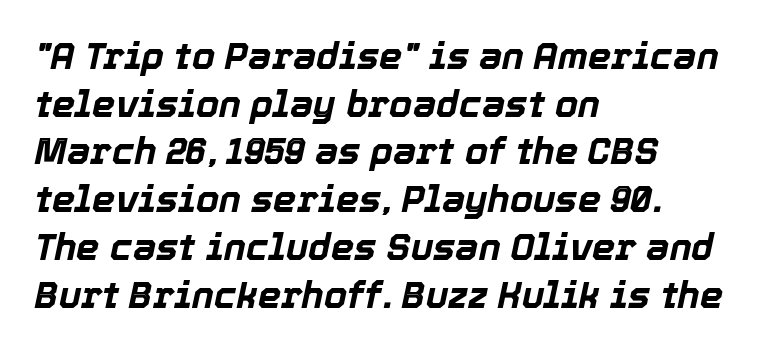
The image shows 37 px bold type, italic (leaning right); set left-aligned, normal line spacing (1.29x), normal letter spacing, not underlined; a medium x-height.
